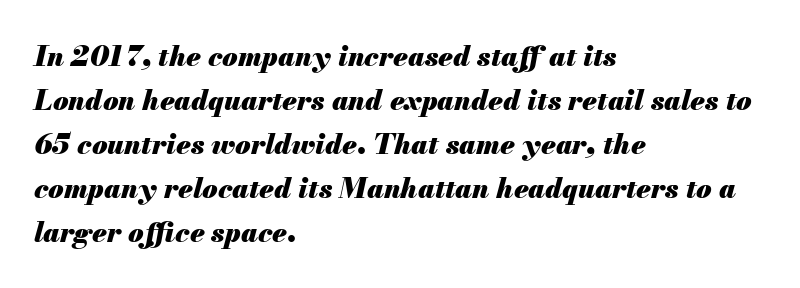
The image shows 28 px heavy type, italic (leaning right); set left-aligned, normal line spacing (1.57x), normal letter spacing, not underlined; medium stroke contrast and a small x-height.
